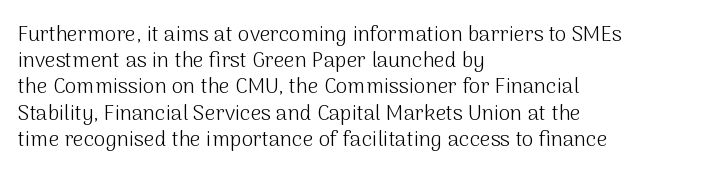
Q: Is the text bold? A: No.
Q: Is the text italic (slanted)? A: No, it is upright.
Q: Is the text underlined? A: No.
Q: How is the paragraph aligned? A: Left-aligned.
Q: Is the spacing between letters normal or unusually wide? A: Normal.
Q: Is the spacing between lines tight, normal or loose? A: Normal.
